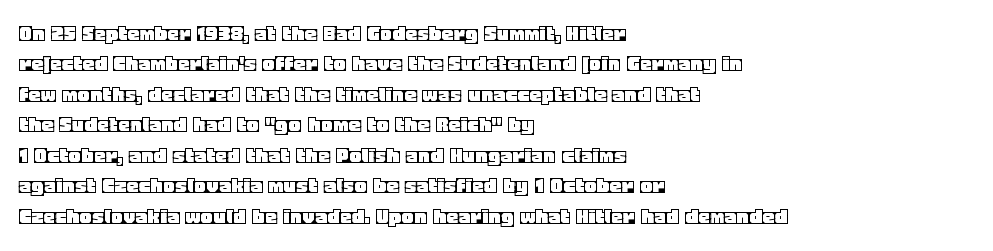
Unmarked baselines from the first word to the last. Short and long lines alike share a common starting point at left. The horizontal fit of the characters is conventional and even. Leading matches the norm, producing a regular column. In terms of posture, this sample is upright.
